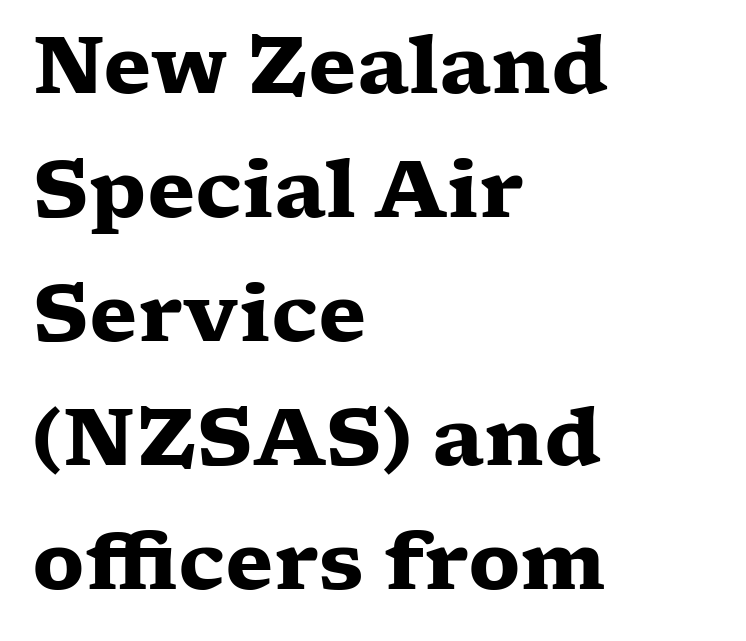
Q: Is the text bold? A: Yes.
Q: Is the text italic (slanted)? A: No, it is upright.
Q: Is the typeface a serif or a sans-serif typeface? A: Serif.
Q: Is the text underlined? A: No.
Q: How is the paragraph aligned? A: Left-aligned.
Q: Is the spacing between letters normal or unusually wide? A: Normal.
Q: Is the spacing between lines tight, normal or loose? A: Normal.
Q: Width (condensed, normal, or wide)? A: Wide.
Q: Stroke contrast? A: Low.
Q: x-height? A: Medium.
Q: Monospaced? A: No.
